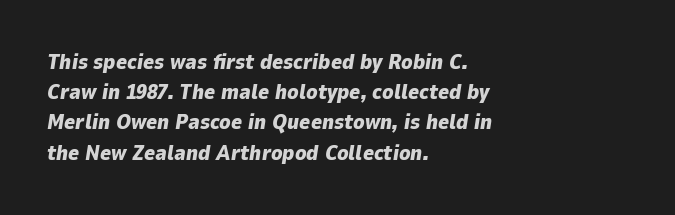
The characters look thick and weighty, a clear bold. Teacher's note: observe the even left margin — that is flush-left alignment. Honestly, the row spacing looks completely unremarkable. Lines of text with bare space underneath.
